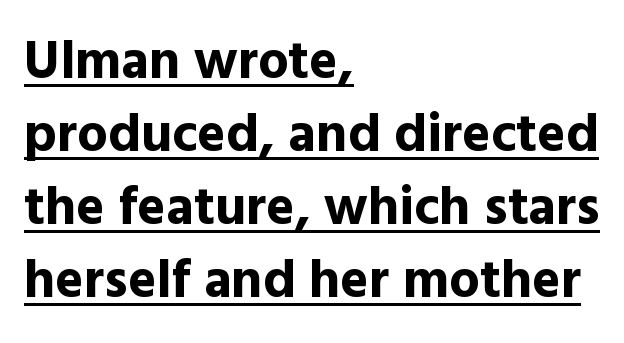
Upright lettering throughout. Serif or sans? Sans — the stroke terminals are bare. The letters advance in unequal steps, a hallmark of proportional type. Nobody touched the tracking dial on this one.
